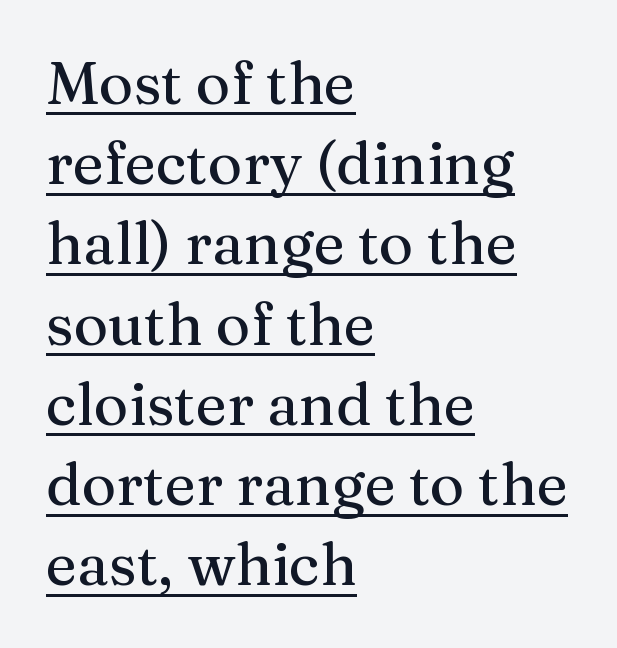
Q: Is the text italic (slanted)? A: No, it is upright.
Q: Is the typeface a serif or a sans-serif typeface? A: Serif.
Q: Is the text underlined? A: Yes.
Q: How is the paragraph aligned? A: Left-aligned.
Q: Is the spacing between letters normal or unusually wide? A: Normal.
Q: Is the spacing between lines tight, normal or loose? A: Normal.
Q: Width (condensed, normal, or wide)? A: Normal.
Q: Stroke contrast? A: Medium.
Q: x-height? A: Medium.
Q: Monospaced? A: No.
